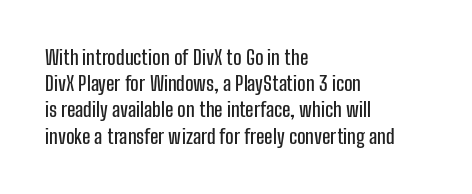
Rows of type keep a routine distance in the vertical direction. Designer's note — italics off, roman on. These lines stack with their left ends in a neat column. You could call the tracking neutral — neither tight nor loose. Each row of text sits above clean, open space.
